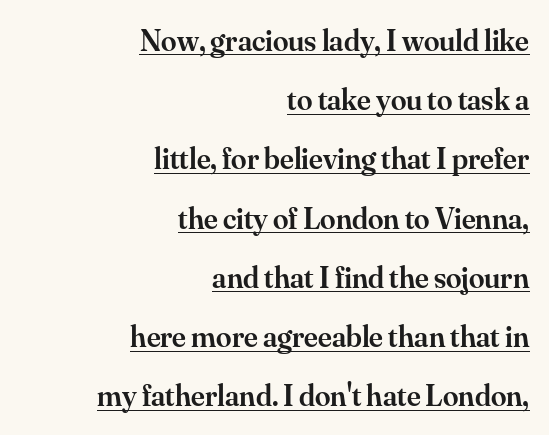
Q: Is the text bold? A: Semi-bold.
Q: Is the text italic (slanted)? A: No, it is upright.
Q: Is the typeface a serif or a sans-serif typeface? A: Serif.
Q: Is the text underlined? A: Yes.
Q: How is the paragraph aligned? A: Right-aligned.
Q: Is the spacing between letters normal or unusually wide? A: Normal.
Q: Is the spacing between lines tight, normal or loose? A: Loose.
Q: Width (condensed, normal, or wide)? A: Normal.
Q: Stroke contrast? A: Medium.
Q: x-height? A: Small.
Q: Monospaced? A: No.
